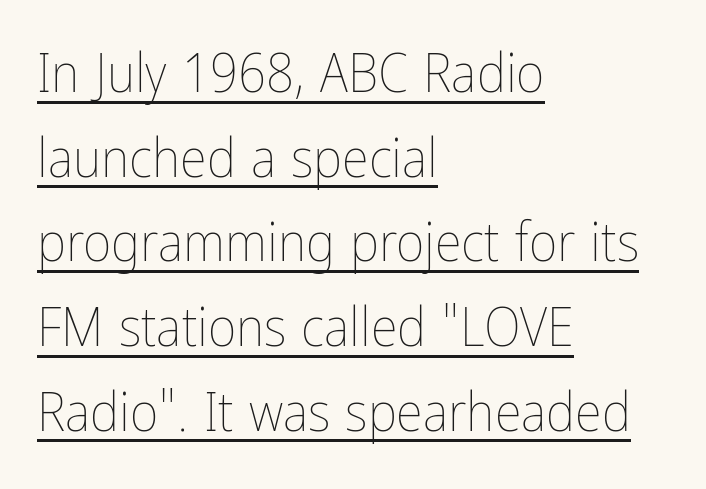
Students, observe the line beneath the letters — that is underlining. These lines keep a tight, regular rhythm from letter to letter. If you measured baseline to baseline, you'd find a middling distance. The face looks like a standard text weight, possibly lighter.
